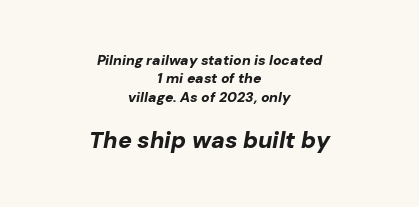
{"italic": "yes", "lean": "right", "slant_degrees": 10, "bold": "yes", "underline": "no", "align": "center", "line_spacing": "normal", "line_spacing_ratio": 1.32, "letter_spacing": "normal", "letter_spacing_em": 0.0, "larger_block": "second", "size_ratio": 1.64, "glyph_px": 23}
